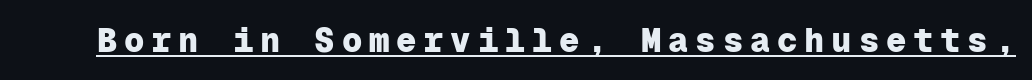
Q: Is the text bold? A: Yes.
Q: Is the text italic (slanted)? A: No, it is upright.
Q: Is the typeface a serif or a sans-serif typeface? A: Sans-serif.
Q: Is the text underlined? A: Yes.
Q: Is the spacing between letters normal or unusually wide? A: Unusually wide.
Q: Width (condensed, normal, or wide)? A: Normal.
Q: Stroke contrast? A: Low.
Q: x-height? A: Medium.
Q: Monospaced? A: Yes.
